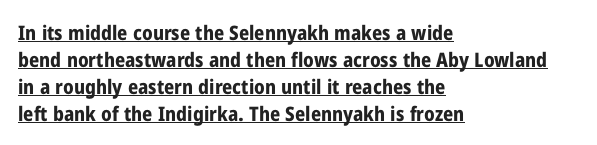
Q: Is the text bold? A: Yes.
Q: Is the text italic (slanted)? A: No, it is upright.
Q: Is the text underlined? A: Yes.
Q: How is the paragraph aligned? A: Left-aligned.
Q: Is the spacing between letters normal or unusually wide? A: Normal.
Q: Is the spacing between lines tight, normal or loose? A: Normal.
